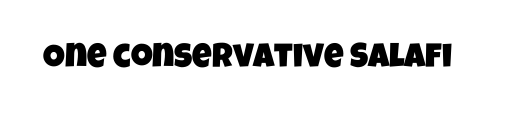
Spacing verdict: proportional, widths tailored to each character. Check where the strokes stop: nothing finishes them off — pure sans. Clear beneath every line of the passage. Compared with typical body copy, the letter spacing here is the same.
